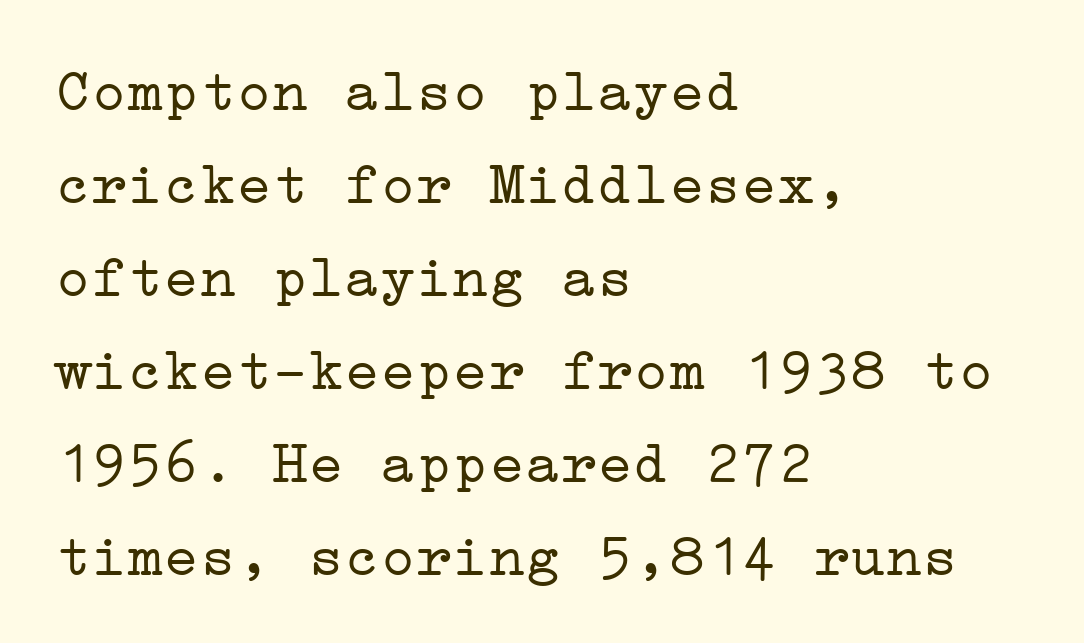
Weight: in the light-to-regular range. Serif or sans? Serif — the stroke terminals have little feet. Summary of vertical rhythm: regular, with standard interline spacing. It's the straight-up-and-down kind of type. Clear beneath every line of the passage.
